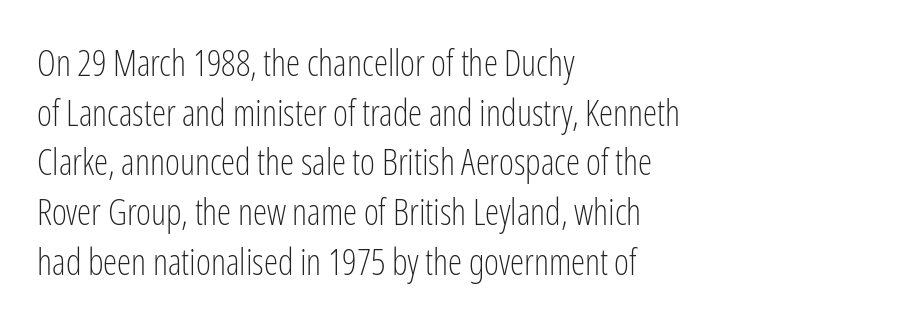
The image shows 36 px light, condensed sans-serif type, upright; set left-aligned, normal line spacing (1.38x), normal letter spacing, not underlined; low stroke contrast and a medium x-height.
